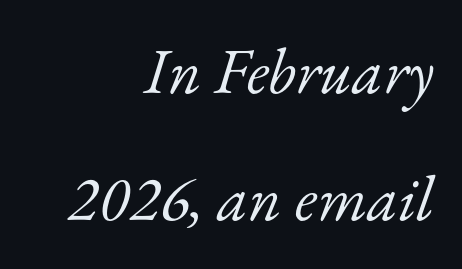
Q: Is the text bold? A: No.
Q: Is the text italic (slanted)? A: Yes, it leans right by about 17 degrees.
Q: Is the typeface a serif or a sans-serif typeface? A: Serif.
Q: Is the text underlined? A: No.
Q: How is the paragraph aligned? A: Right-aligned.
Q: Is the spacing between letters normal or unusually wide? A: Normal.
Q: Is the spacing between lines tight, normal or loose? A: Loose.
Q: Width (condensed, normal, or wide)? A: Normal.
Q: Stroke contrast? A: Low.
Q: x-height? A: Small.
Q: Monospaced? A: No.
